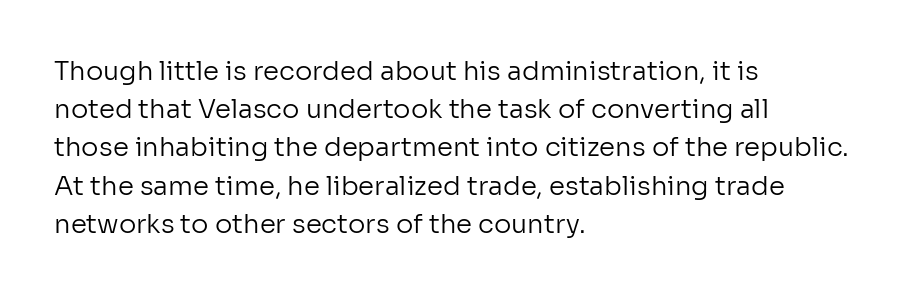
The image shows 26 px text type, upright; set left-aligned, normal line spacing (1.47x), normal letter spacing, not underlined.
